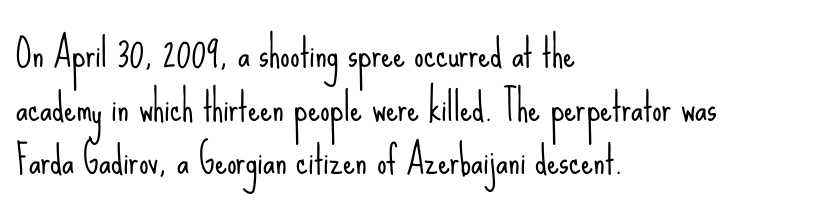
Q: Is the text bold? A: No.
Q: Is the text italic (slanted)? A: No, it is upright.
Q: Is the typeface a serif or a sans-serif typeface? A: Sans-serif.
Q: Is the text underlined? A: No.
Q: How is the paragraph aligned? A: Left-aligned.
Q: Is the spacing between letters normal or unusually wide? A: Normal.
Q: Is the spacing between lines tight, normal or loose? A: Normal.
Q: Width (condensed, normal, or wide)? A: Condensed.
Q: Stroke contrast? A: Low.
Q: x-height? A: Small.
Q: Monospaced? A: No.
